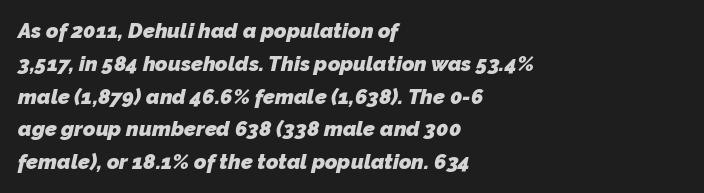
The image shows 21 px bold type; set left-aligned, normal line spacing (1.56x), normal letter spacing, not underlined.
